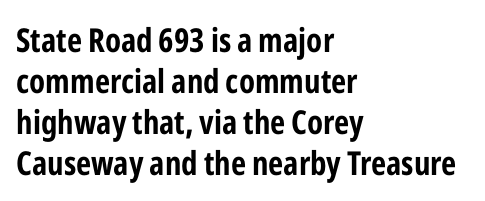
A full-strength bold gives these letters their thick strokes. Nobody touched the tracking dial on this one. Is this a fixed-width face? No — the glyphs have proportional, varying widths. Nothing sits at the stroke ends, so this counts as sans-serif. When letters stand straight like this, we call the style roman or upright.
